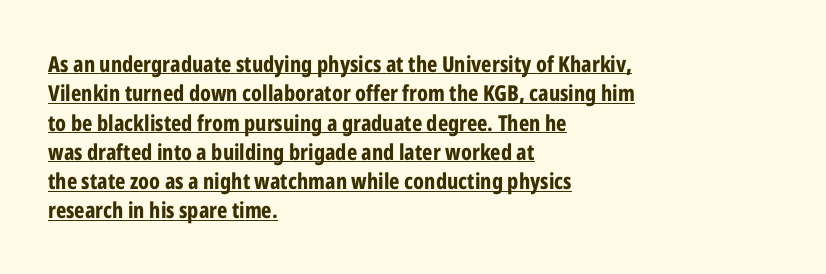
The image shows 22 px bold type, upright; set left-aligned, normal line spacing (1.33x), normal letter spacing, underlined.
